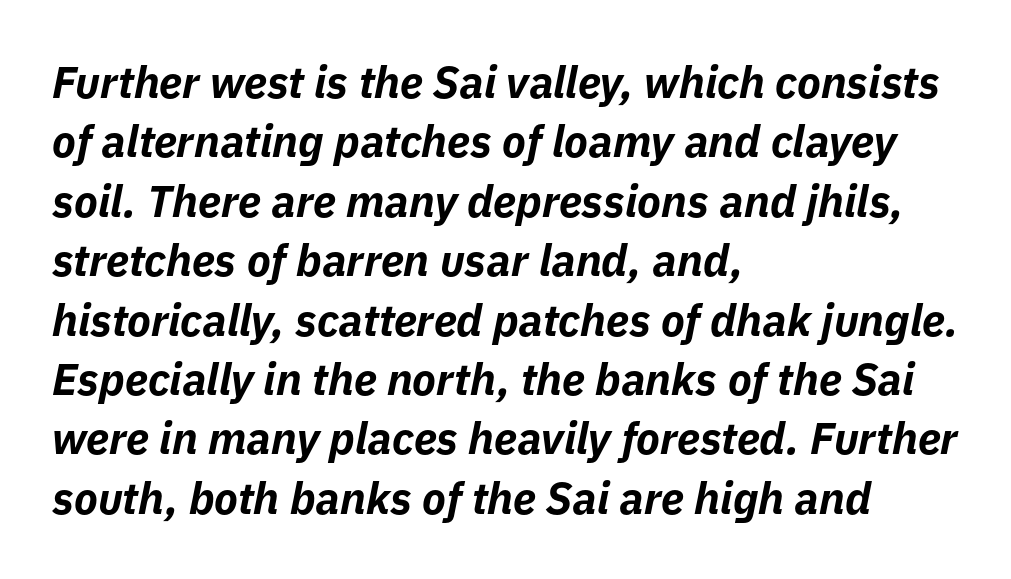
{"italic": "yes", "lean": "right", "slant_degrees": 11, "bold": "yes", "weight": "bold", "width": "normal", "stroke_contrast": "low", "x_height": "medium", "monospaced": "no", "underline": "no", "align": "left", "line_spacing": "normal", "line_spacing_ratio": 1.35, "letter_spacing": "normal", "letter_spacing_em": 0.0, "glyph_px": 44}
